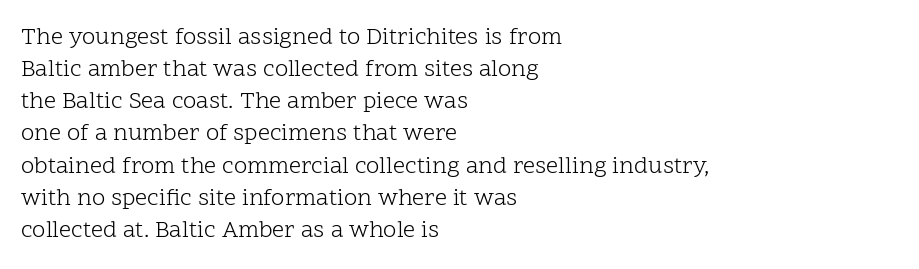
Q: Is the text bold? A: No.
Q: Is the text italic (slanted)? A: No, it is upright.
Q: Is the text underlined? A: No.
Q: How is the paragraph aligned? A: Left-aligned.
Q: Is the spacing between letters normal or unusually wide? A: Normal.
Q: Is the spacing between lines tight, normal or loose? A: Normal.
